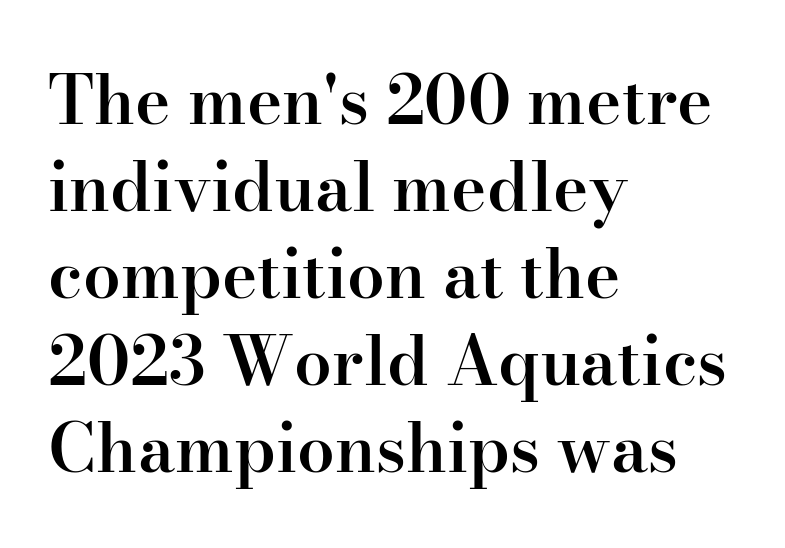
The image shows 67 px semibold serif type, upright; set left-aligned, normal line spacing (1.3x), normal letter spacing, not underlined; high stroke contrast and a small x-height.
